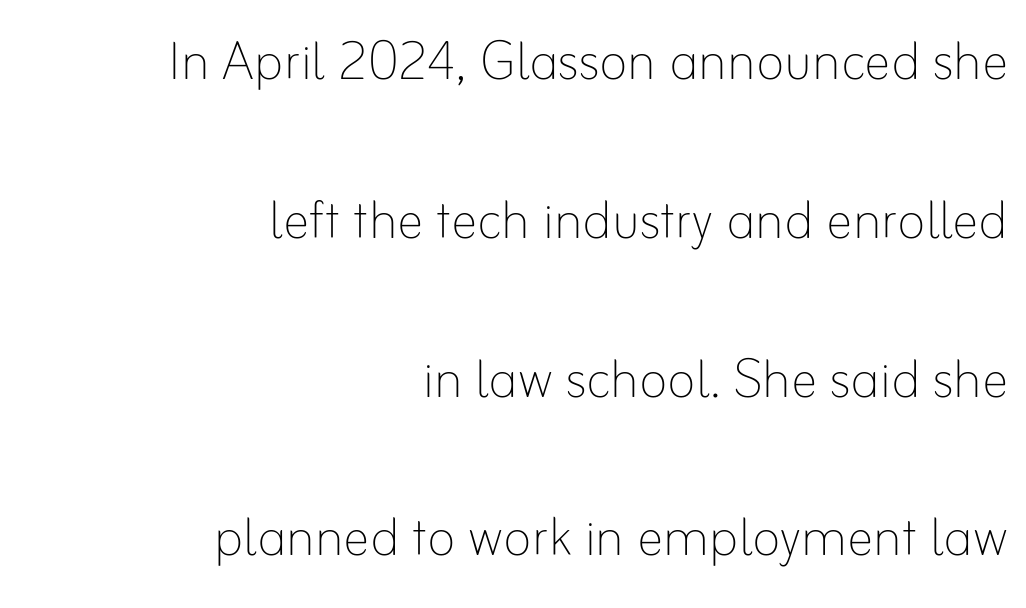
Q: Is the text bold? A: No.
Q: Is the text italic (slanted)? A: No, it is upright.
Q: Is the text underlined? A: No.
Q: How is the paragraph aligned? A: Right-aligned.
Q: Is the spacing between letters normal or unusually wide? A: Normal.
Q: Is the spacing between lines tight, normal or loose? A: Loose.
Q: Width (condensed, normal, or wide)? A: Normal.
Q: Stroke contrast? A: Low.
Q: x-height? A: Small.
Q: Monospaced? A: No.
